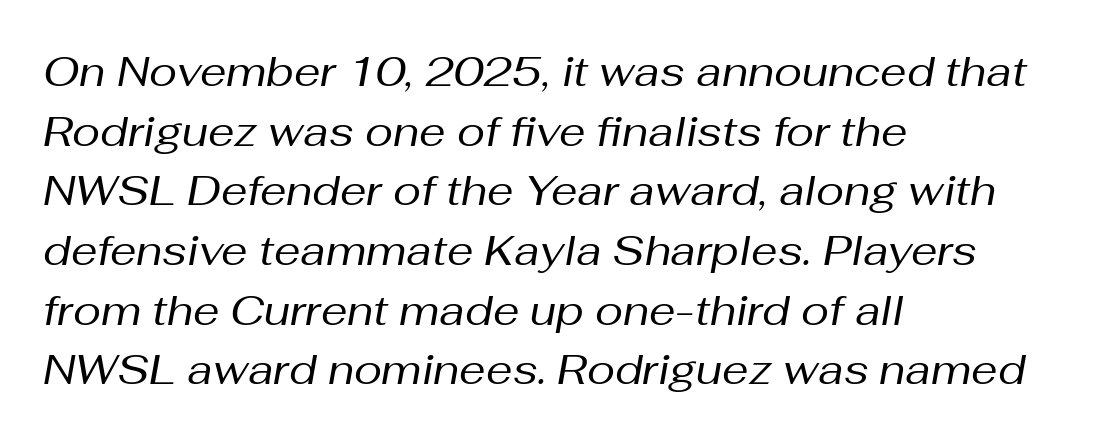
Q: Is the text bold? A: No.
Q: Is the text italic (slanted)? A: Yes, it leans right by about 10 degrees.
Q: Is the text underlined? A: No.
Q: How is the paragraph aligned? A: Left-aligned.
Q: Is the spacing between letters normal or unusually wide? A: Normal.
Q: Is the spacing between lines tight, normal or loose? A: Normal.
Q: Width (condensed, normal, or wide)? A: Normal.
Q: Stroke contrast? A: Medium.
Q: x-height? A: Medium.
Q: Monospaced? A: No.
